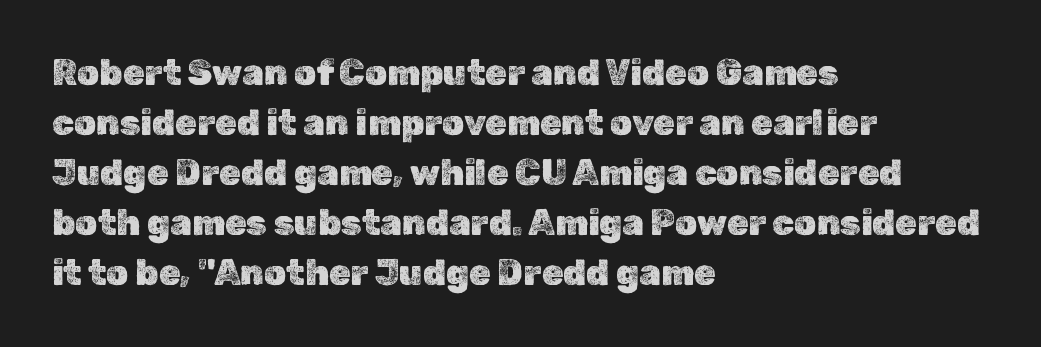
{"italic": "no", "width": "normal", "x_height": "medium", "monospaced": "no", "underline": "no", "align": "left", "line_spacing": "normal", "line_spacing_ratio": 1.43, "letter_spacing": "normal", "letter_spacing_em": 0.0, "glyph_px": 35}
